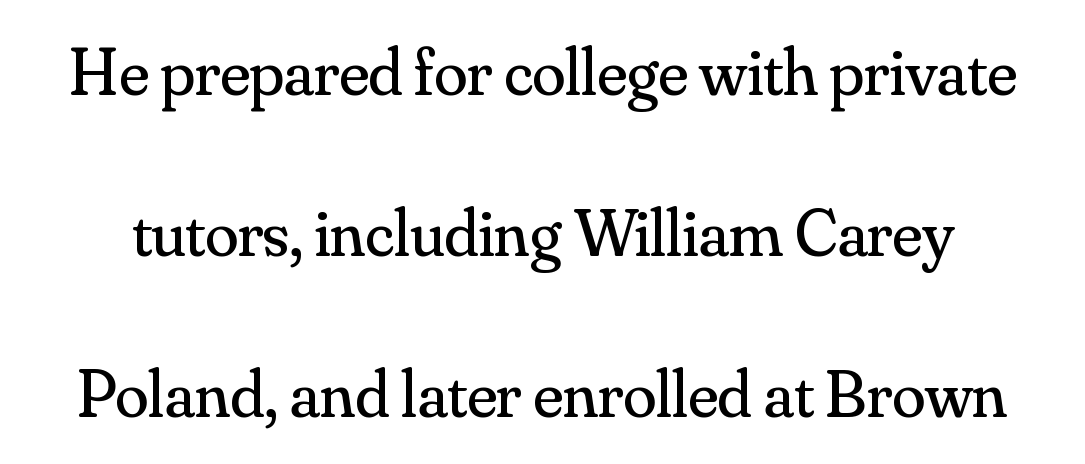
Q: Is the text bold? A: No.
Q: Is the text italic (slanted)? A: No, it is upright.
Q: Is the typeface a serif or a sans-serif typeface? A: Serif.
Q: Is the text underlined? A: No.
Q: Is the spacing between letters normal or unusually wide? A: Normal.
Q: Is the spacing between lines tight, normal or loose? A: Loose.
Q: Width (condensed, normal, or wide)? A: Normal.
Q: Stroke contrast? A: Medium.
Q: x-height? A: Small.
Q: Monospaced? A: No.
